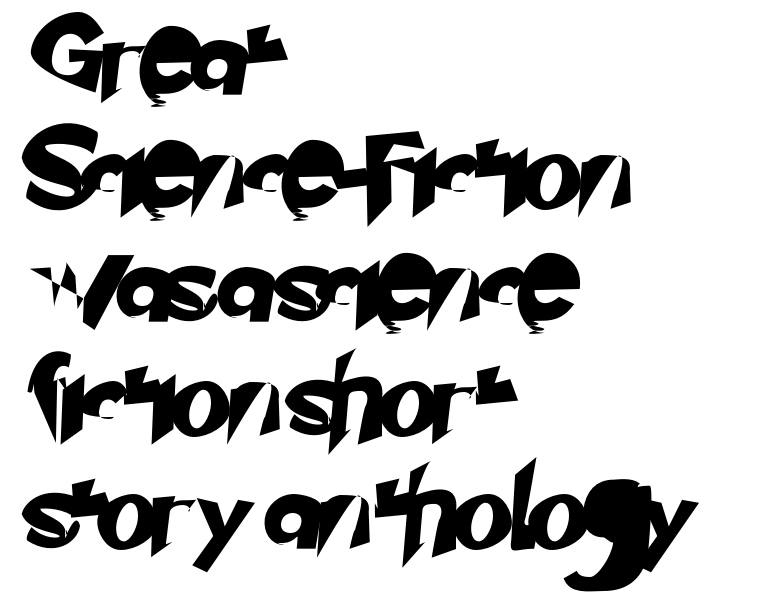
{"serif": "no", "width": "normal", "stroke_contrast": "low", "x_height": "small", "monospaced": "no", "underline": "no", "align": "left", "line_spacing": "normal", "line_spacing_ratio": 1.42, "letter_spacing": "normal", "letter_spacing_em": 0.0, "glyph_px": 80}
